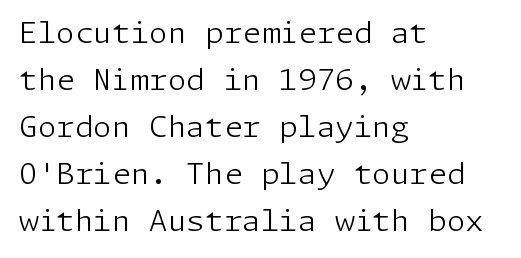
Q: Is the text bold? A: No.
Q: Is the text italic (slanted)? A: No, it is upright.
Q: Is the typeface a serif or a sans-serif typeface? A: Sans-serif.
Q: Is the text underlined? A: No.
Q: How is the paragraph aligned? A: Left-aligned.
Q: Is the spacing between letters normal or unusually wide? A: Normal.
Q: Is the spacing between lines tight, normal or loose? A: Normal.
Q: Width (condensed, normal, or wide)? A: Normal.
Q: Stroke contrast? A: Low.
Q: x-height? A: Medium.
